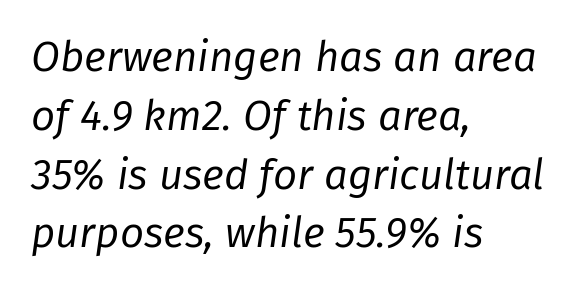
Check the space under the baseline: it is left empty. The strokes are not fattened; the text isn't bold. Each letter keeps its own natural width here, so spacing adapts to shape. Here the glyphs are tracked normally, forming tight word shapes. Where is the straight margin? On the left.
